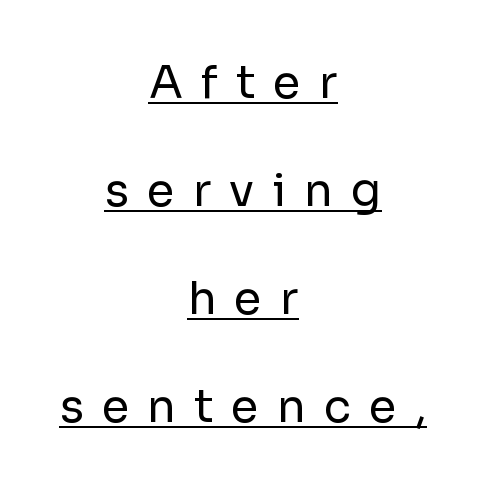
Do the characters align in a grid? No, the font is proportional. The letters stand straight up with perfectly vertical stems. The leading is generous, giving the passage an open texture. Characters follow at a spacing far wider than the type designer built in. The string is rendered with underlining switched on.
